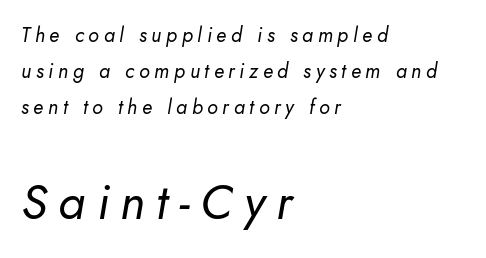
The image shows 49 px regular-weight type, italic (leaning right); set left-aligned, line spacing 1.79x, unusually wide letter spacing (+0.23 em), not underlined; the second (bottom) block is 2.45x larger; low stroke contrast and a small x-height.
